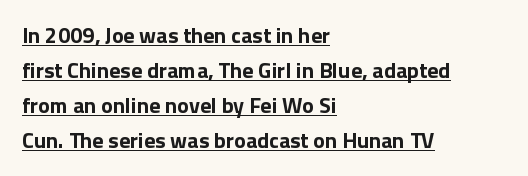
Q: Is the text bold? A: Yes.
Q: Is the text italic (slanted)? A: No, it is upright.
Q: Is the text underlined? A: Yes.
Q: How is the paragraph aligned? A: Left-aligned.
Q: Is the spacing between letters normal or unusually wide? A: Normal.
Q: Is the spacing between lines tight, normal or loose? A: Normal.
